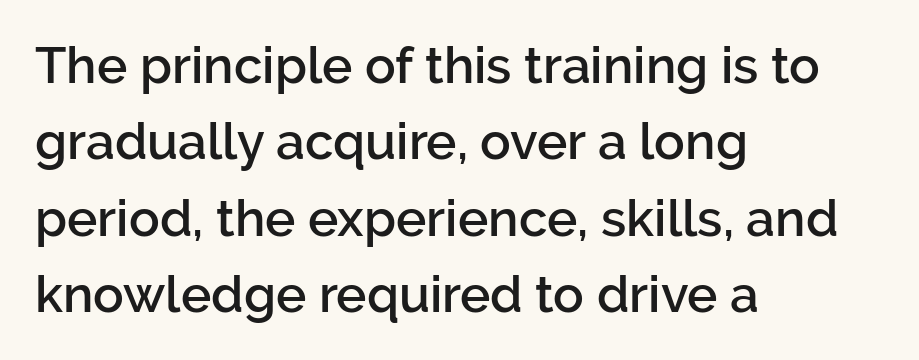
The sample has been set in demibold, a notch under bold. Spacing verdict: proportional, widths tailored to each character. In terms of letterform style, serifs are entirely absent. Rendered with straight, roman letterforms. A clean baseline with only descenders dipping below it. The rows are spaced the way most documents space them.
